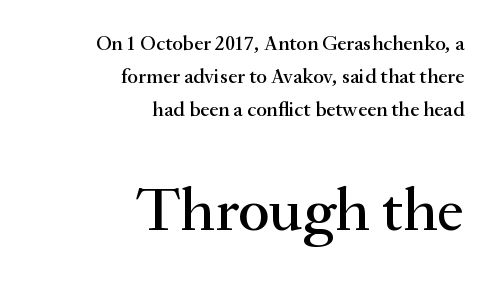
{"serif": "yes", "italic": "no", "width": "normal", "stroke_contrast": "medium", "x_height": "small", "monospaced": "no", "underline": "no", "align": "right", "line_spacing": "normal", "line_spacing_ratio": 1.58, "letter_spacing": "normal", "letter_spacing_em": 0.0, "larger_block": "second", "size_ratio": 2.95, "glyph_px": 62}
